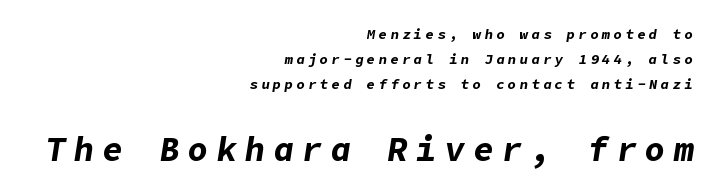
{"italic": "yes", "lean": "right", "slant_degrees": 9, "bold": "yes", "weight": "bold", "width": "normal", "stroke_contrast": "low", "x_height": "medium", "underline": "no", "align": "right", "line_spacing_ratio": 1.78, "letter_spacing": "wide", "letter_spacing_em": 0.24, "larger_block": "second", "size_ratio": 2.43, "glyph_px": 34}
